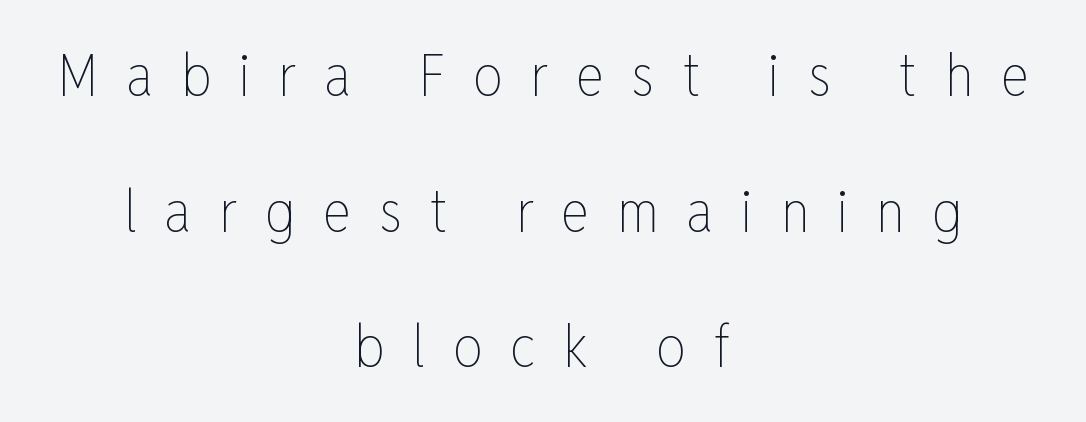
Q: Is the text bold? A: No.
Q: Is the text italic (slanted)? A: No, it is upright.
Q: Is the text underlined? A: No.
Q: How is the paragraph aligned? A: Centered.
Q: Is the spacing between letters normal or unusually wide? A: Unusually wide.
Q: Is the spacing between lines tight, normal or loose? A: Loose.
Q: Width (condensed, normal, or wide)? A: Condensed.
Q: Stroke contrast? A: Low.
Q: x-height? A: Medium.
Q: Monospaced? A: No.
